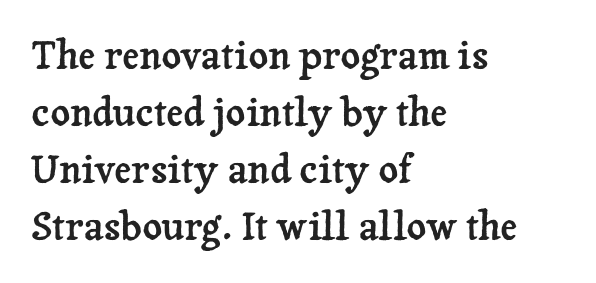
Inter-character spacing is left at the font's built-in metrics. Regarding leading, the lines here are spaced in the standard way. To sum up the face: it has serifs. When letters stand straight like this, we call the style roman or upright.
